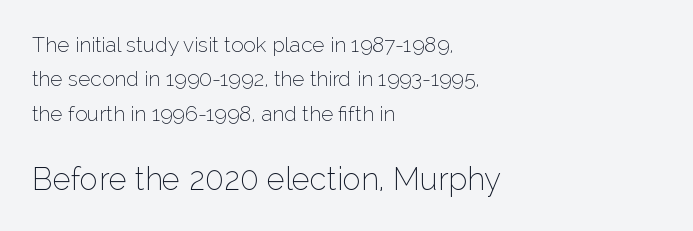
Weight: in the light-to-regular range. Posture: straight, roman, zero tilt. The passage shown is typed in a proportional face where columns would drift. There is no visible air inserted between adjacent glyphs. Typesetter's note — lower block bumped up in size, upper block left smaller.
